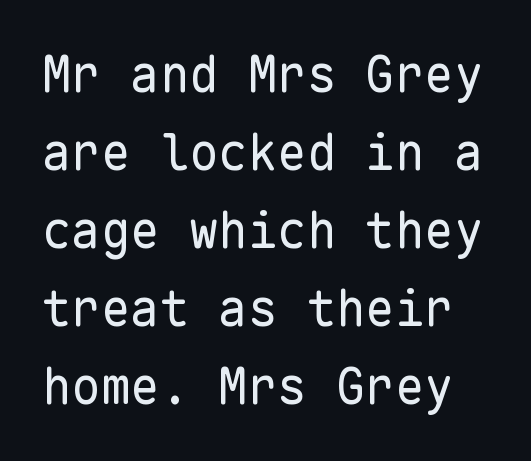
Q: Is the text bold? A: No.
Q: Is the text italic (slanted)? A: No, it is upright.
Q: Is the typeface a serif or a sans-serif typeface? A: Sans-serif.
Q: Is the text underlined? A: No.
Q: Is the spacing between letters normal or unusually wide? A: Normal.
Q: Is the spacing between lines tight, normal or loose? A: Normal.
Q: Width (condensed, normal, or wide)? A: Normal.
Q: Stroke contrast? A: Low.
Q: x-height? A: Medium.
Q: Monospaced? A: Yes.
